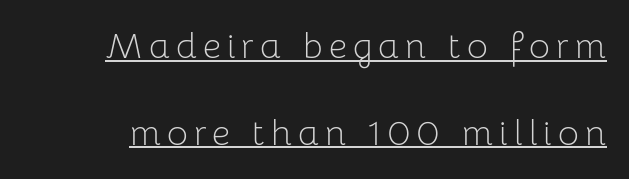
The image shows 36 px light sans-serif type, upright; set loose line spacing (2.41x), underlined; low stroke contrast and a medium x-height.
